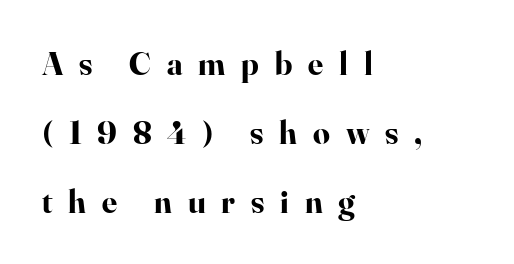
The image shows 33 px bold serif type, upright; set left-aligned, loose line spacing (2.09x), unusually wide letter spacing (+0.48 em), not underlined; high stroke contrast and a small x-height.
